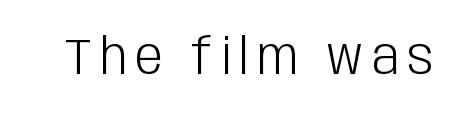
Q: Is the text bold? A: No.
Q: Is the text italic (slanted)? A: No, it is upright.
Q: Is the typeface a serif or a sans-serif typeface? A: Sans-serif.
Q: Is the text underlined? A: No.
Q: Width (condensed, normal, or wide)? A: Condensed.
Q: Stroke contrast? A: Low.
Q: x-height? A: Large.
Q: Monospaced? A: No.
